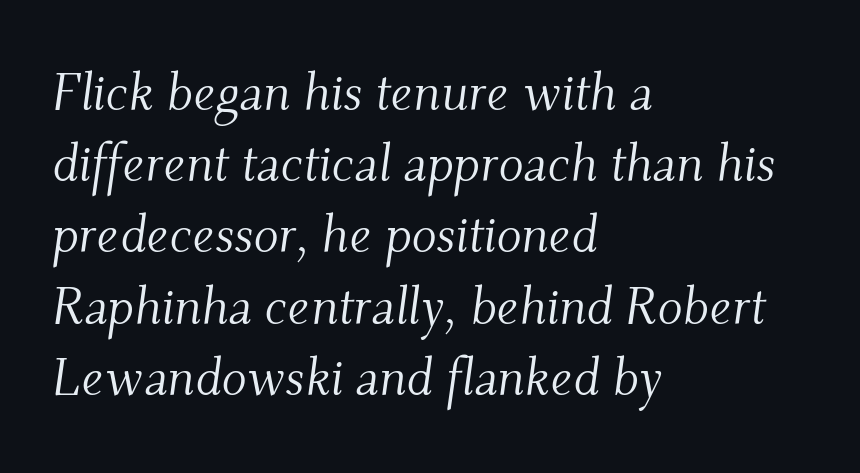
Q: Is the text bold? A: No.
Q: Is the text italic (slanted)? A: Yes, it leans right by about 9 degrees.
Q: Is the typeface a serif or a sans-serif typeface? A: Serif.
Q: Is the text underlined? A: No.
Q: How is the paragraph aligned? A: Left-aligned.
Q: Is the spacing between letters normal or unusually wide? A: Normal.
Q: Is the spacing between lines tight, normal or loose? A: Normal.
Q: Width (condensed, normal, or wide)? A: Normal.
Q: Stroke contrast? A: Medium.
Q: x-height? A: Small.
Q: Monospaced? A: No.
